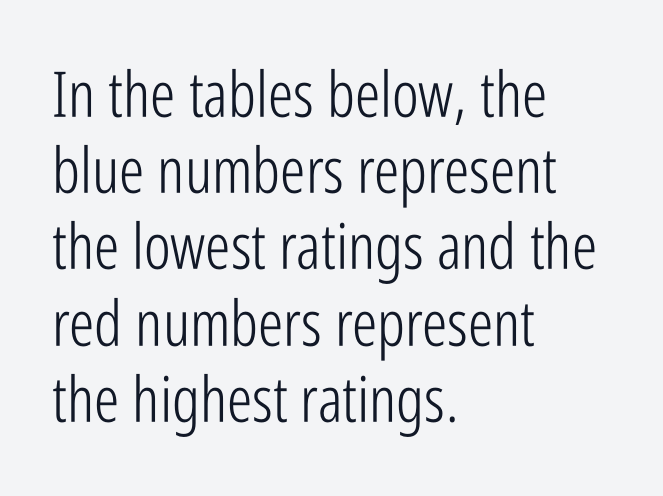
The image shows 63 px light, condensed sans-serif type, upright; set left-aligned, line spacing 1.21x, normal letter spacing, not underlined; low stroke contrast and a medium x-height.
